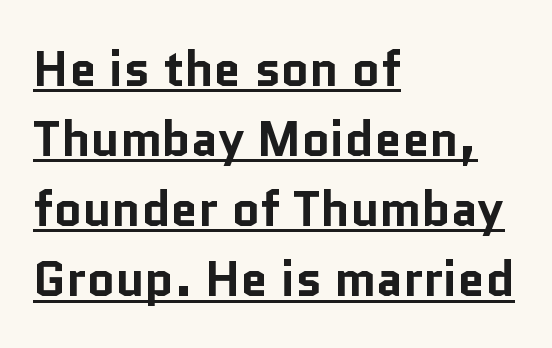
{"serif": "no", "italic": "no", "bold": "yes", "weight": "bold", "width": "normal", "stroke_contrast": "low", "x_height": "medium", "monospaced": "no", "underline": "yes", "align": "left", "line_spacing": "normal", "line_spacing_ratio": 1.43, "letter_spacing": "normal", "letter_spacing_em": 0.0, "glyph_px": 49}
